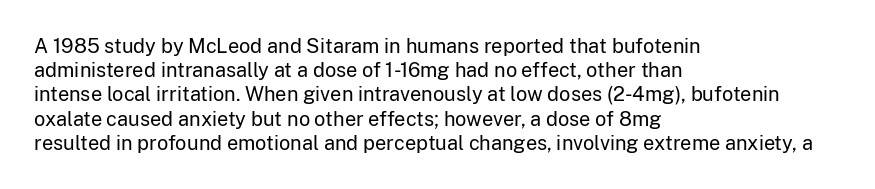
Tall strokes in this sample are plumb rather than angled. Decoration check: the copy has no underline. Words appear dense and cohesive because spacing is normal. The typesetter chose a ragged-right arrangement here.
